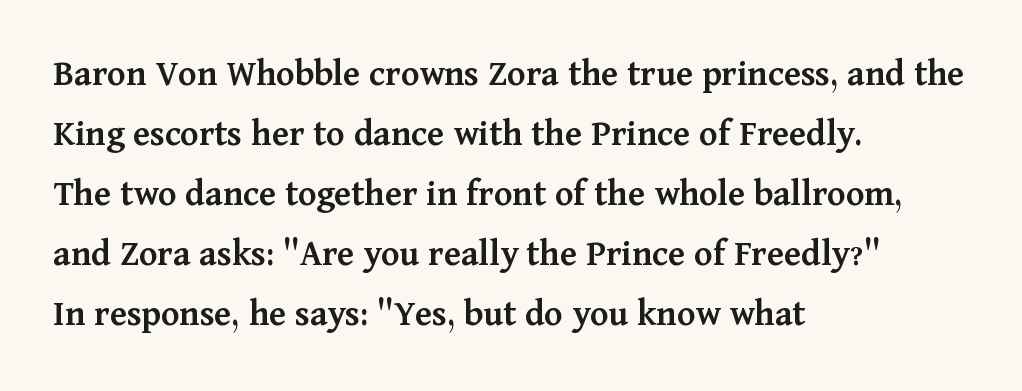
You could not count columns in this text — the font is proportionally spaced. Horizontal bands of white between lines are of average thickness. Rule under the text: the space is simply empty. Rendered with straight, roman letterforms. Where is the straight margin? On the left. A typesetter would label this face a serif.
